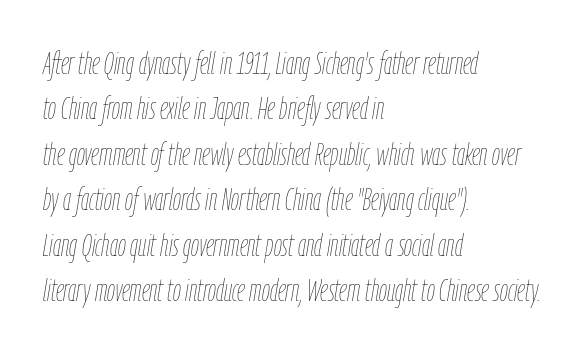
Q: Is the text bold? A: No.
Q: Is the text italic (slanted)? A: Yes, it leans right by about 9 degrees.
Q: Is the text underlined? A: No.
Q: How is the paragraph aligned? A: Left-aligned.
Q: Is the spacing between letters normal or unusually wide? A: Normal.
Q: Is the spacing between lines tight, normal or loose? A: Normal.
Q: Width (condensed, normal, or wide)? A: Condensed.
Q: Stroke contrast? A: Low.
Q: x-height? A: Medium.
Q: Monospaced? A: No.
